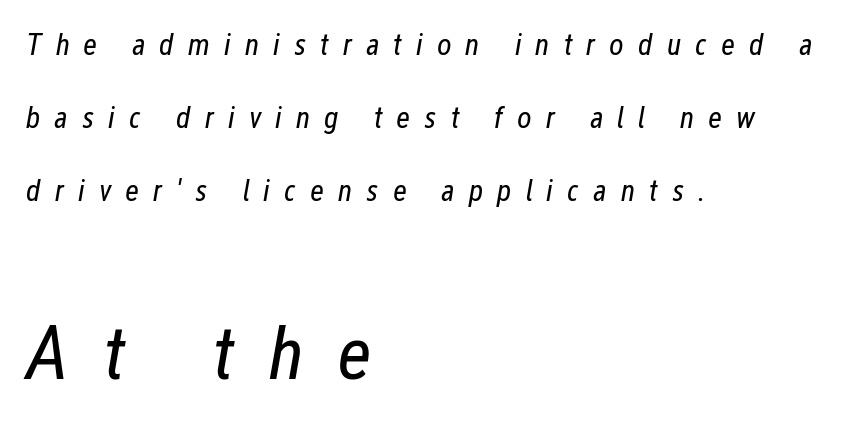
Q: Is the text bold? A: No.
Q: Is the text italic (slanted)? A: Yes, it leans right by about 12 degrees.
Q: Is the text underlined? A: No.
Q: How is the paragraph aligned? A: Left-aligned.
Q: Is the spacing between letters normal or unusually wide? A: Unusually wide.
Q: Is the spacing between lines tight, normal or loose? A: Loose.
Q: Which block of text is set in a larger size, the first (top) or the second (bottom)? A: The second (bottom) one.
Q: Width (condensed, normal, or wide)? A: Condensed.
Q: Stroke contrast? A: Low.
Q: x-height? A: Medium.
Q: Monospaced? A: No.
